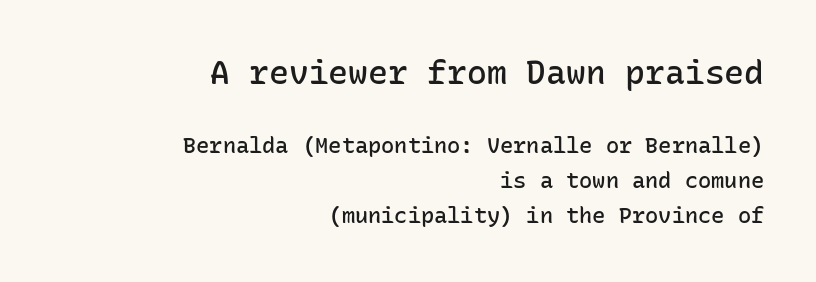
The ragged edge is on the left, which tells us the setting is flush right. Short note: letters normally spaced. Type size steps down from the first block to the second. Does the type have serifs? No, each stem ends abruptly. A typesetter would call this monospace, since all characters share one set width.
